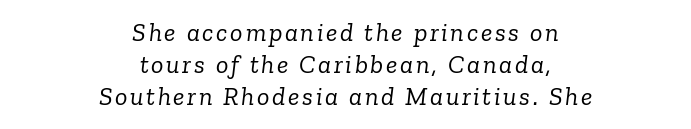
Q: Is the text bold? A: No.
Q: Is the text italic (slanted)? A: Yes, it leans right by about 6 degrees.
Q: Is the text underlined? A: No.
Q: How is the paragraph aligned? A: Centered.
